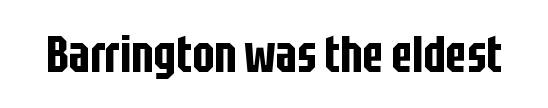
Q: Is the text italic (slanted)? A: No, it is upright.
Q: Is the typeface a serif or a sans-serif typeface? A: Sans-serif.
Q: Is the text underlined? A: No.
Q: Is the spacing between letters normal or unusually wide? A: Normal.
Q: Width (condensed, normal, or wide)? A: Condensed.
Q: Stroke contrast? A: Low.
Q: x-height? A: Large.
Q: Monospaced? A: No.
